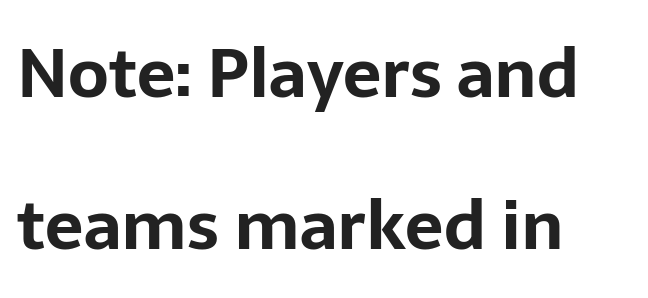
Words float on clear page, feet unadorned. The passage shown is typed in a proportional face where columns would drift. When letters stand straight like this, we call the style roman or upright. Heavy, bold letterforms. You can tell from the bare stems that sans-serif type was used. Horizontal bands of white between lines are thick stripes.
